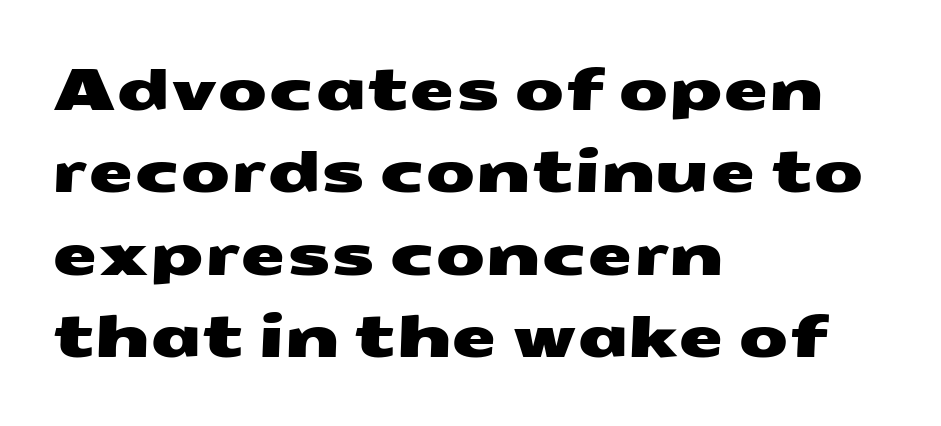
The space beneath each line is pristine and unruled. The lines sit at an ordinary, default distance from one another. Character widths vary here, with narrow letters taking less room than wide ones. There is no visible air inserted between adjacent glyphs. In terms of letterform style, serifs are entirely absent.
